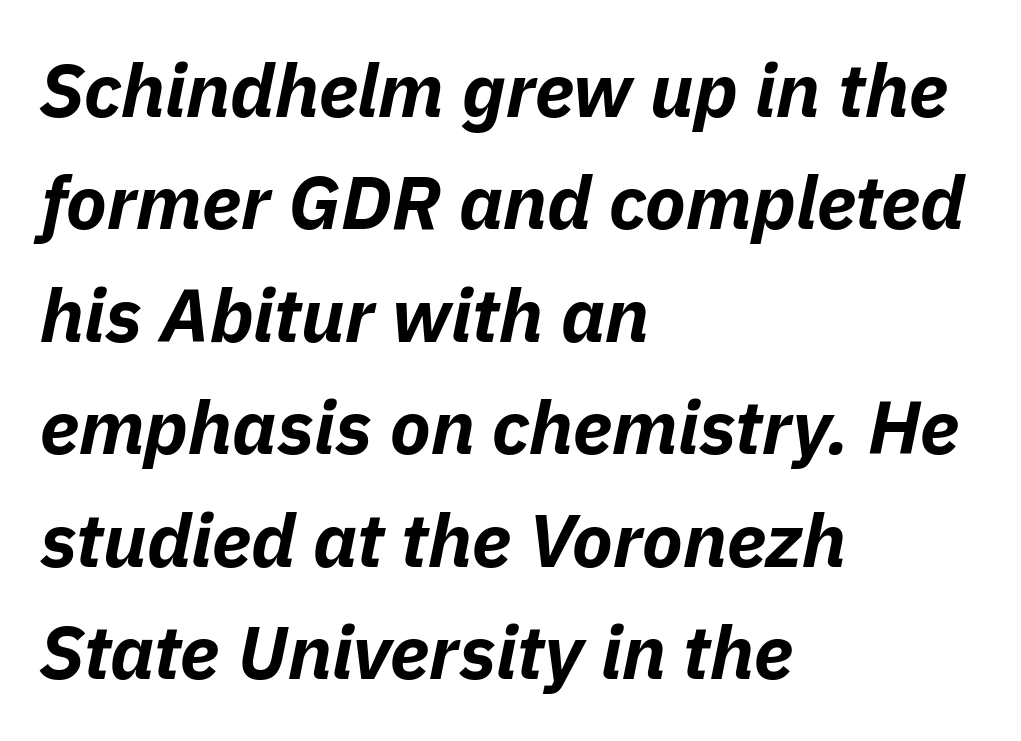
{"italic": "yes", "lean": "right", "slant_degrees": 11, "bold": "yes", "weight": "bold", "width": "normal", "stroke_contrast": "low", "x_height": "medium", "monospaced": "no", "underline": "no", "align": "left", "line_spacing": "normal", "line_spacing_ratio": 1.5, "letter_spacing": "normal", "letter_spacing_em": 0.0, "glyph_px": 75}
